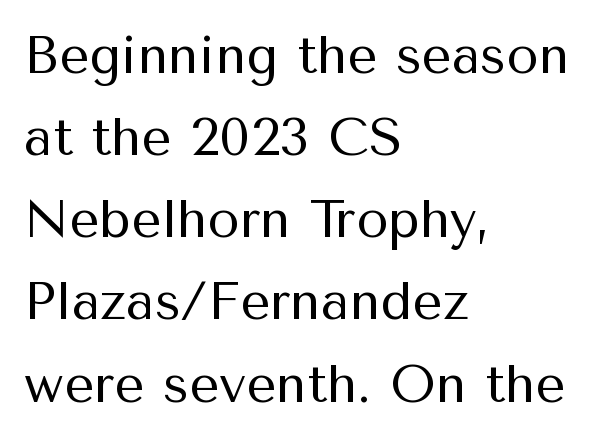
{"serif": "no", "italic": "no", "bold": "no", "weight": "regular", "width": "normal", "stroke_contrast": "medium", "x_height": "medium", "monospaced": "no", "underline": "no", "align": "left", "line_spacing": "normal", "line_spacing_ratio": 1.55, "letter_spacing": "normal", "letter_spacing_em": 0.0, "glyph_px": 53}
